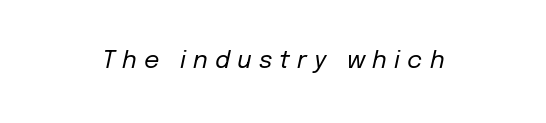
The image shows 24 px text type, italic (leaning right); set unusually wide letter spacing (+0.3 em), not underlined.
